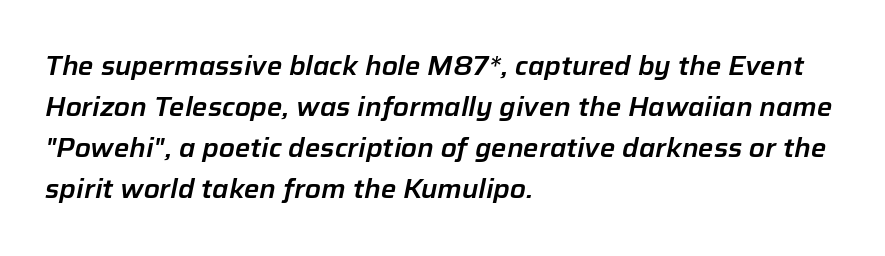
Short and long lines alike share a common starting point at left. These lines keep a tight, regular rhythm from letter to letter. Yep, that's italic — everything's leaning. Whoever set this chose a conventional vertical rhythm.
